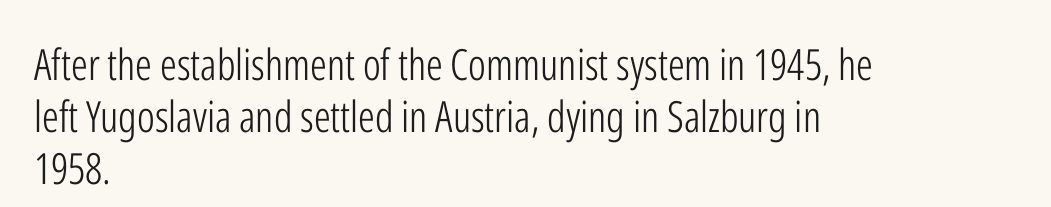
Q: Is the text bold? A: No.
Q: Is the text italic (slanted)? A: No, it is upright.
Q: Is the typeface a serif or a sans-serif typeface? A: Sans-serif.
Q: Is the text underlined? A: No.
Q: How is the paragraph aligned? A: Left-aligned.
Q: Is the spacing between letters normal or unusually wide? A: Normal.
Q: Width (condensed, normal, or wide)? A: Condensed.
Q: Stroke contrast? A: Low.
Q: x-height? A: Medium.
Q: Monospaced? A: No.
